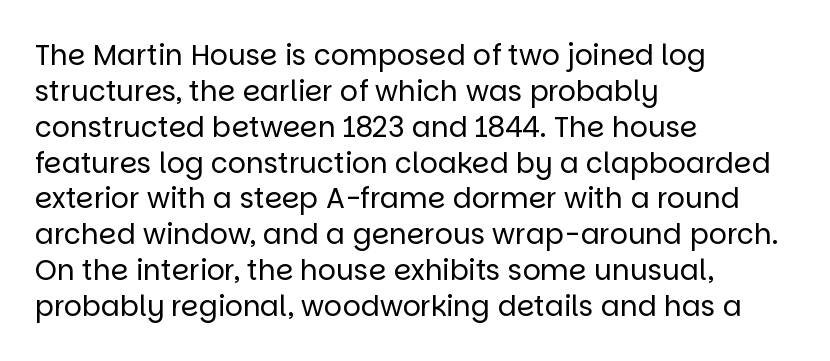
Q: Is the text bold? A: No.
Q: Is the text italic (slanted)? A: No, it is upright.
Q: Is the typeface a serif or a sans-serif typeface? A: Sans-serif.
Q: Is the text underlined? A: No.
Q: How is the paragraph aligned? A: Left-aligned.
Q: Is the spacing between letters normal or unusually wide? A: Normal.
Q: Is the spacing between lines tight, normal or loose? A: Normal.
Q: Width (condensed, normal, or wide)? A: Normal.
Q: Stroke contrast? A: Low.
Q: x-height? A: Large.
Q: Monospaced? A: No.
